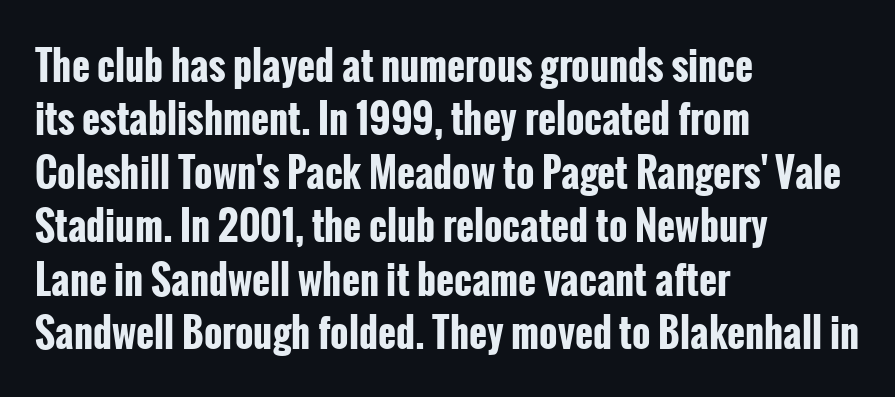
On the weight axis this lands at bold, roughly 700. Spacing between characters is what you'd get straight out of the box. Spacing verdict: proportional, widths tailored to each character. Just letters on the line, the space beneath them empty. Posture: upright roman. The ragged edge is on the right, which tells us the setting is flush left.
